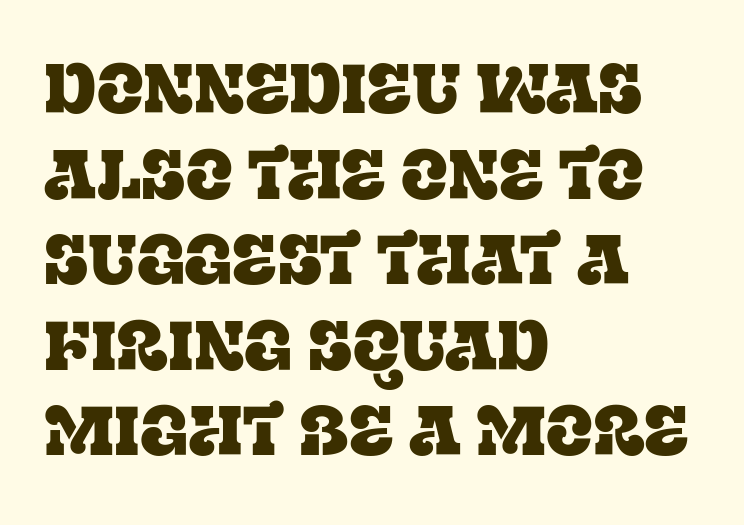
{"serif": "yes", "italic": "no", "width": "normal", "stroke_contrast": "low", "x_height": "large", "monospaced": "no", "underline": "no", "align": "left", "line_spacing_ratio": 1.24, "letter_spacing": "normal", "letter_spacing_em": 0.0, "glyph_px": 69}
